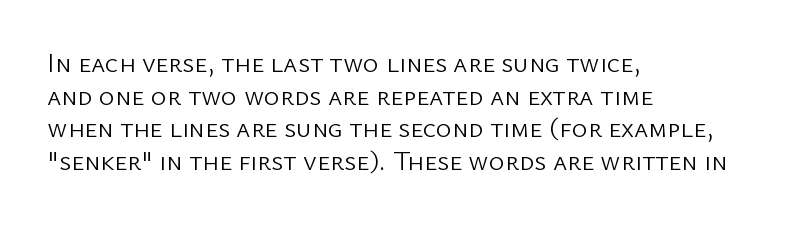
Q: Is the text bold? A: No.
Q: Is the text italic (slanted)? A: No, it is upright.
Q: Is the text underlined? A: No.
Q: How is the paragraph aligned? A: Left-aligned.
Q: Is the spacing between letters normal or unusually wide? A: Normal.
